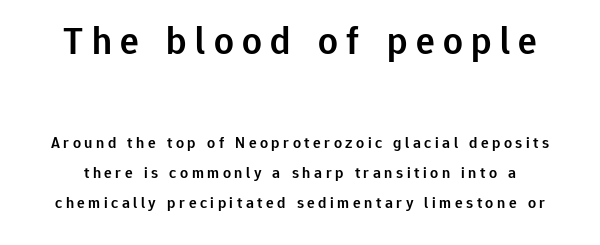
It's the straight-up-and-down kind of type. Look at the tracking — it's clearly loosened, letters drifting apart. The area under the type is left untouched. The face used here is proportionally spaced, like ordinary book or web type. Firm but not heavy-handed strokes: this text is semibold.
